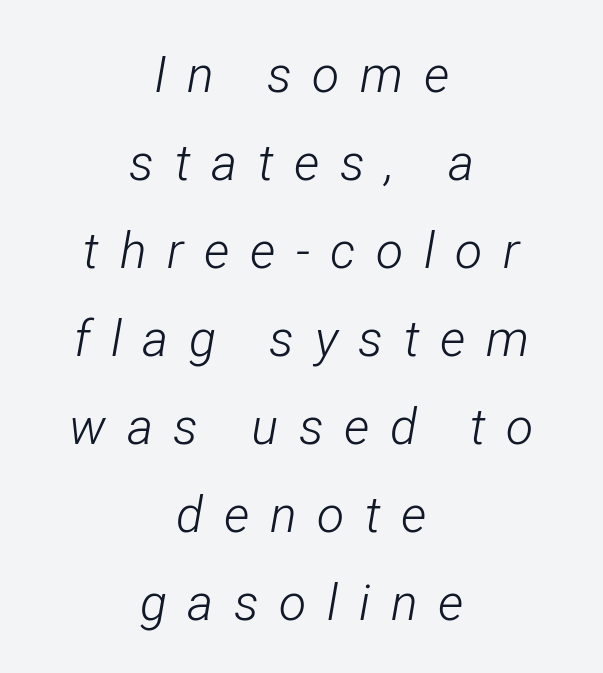
The image shows 50 px light, condensed type, italic (leaning right); set centered, line spacing 1.76x, unusually wide letter spacing (+0.41 em), not underlined; low stroke contrast and a medium x-height.
